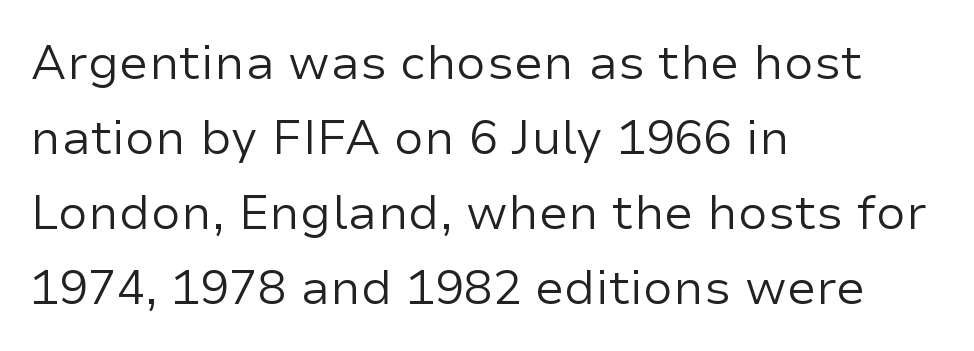
{"serif": "no", "italic": "no", "bold": "no", "weight": "regular", "width": "normal", "stroke_contrast": "low", "x_height": "medium", "monospaced": "no", "underline": "no", "align": "left", "line_spacing": "normal", "line_spacing_ratio": 1.56, "letter_spacing": "normal", "letter_spacing_em": 0.0, "glyph_px": 48}
